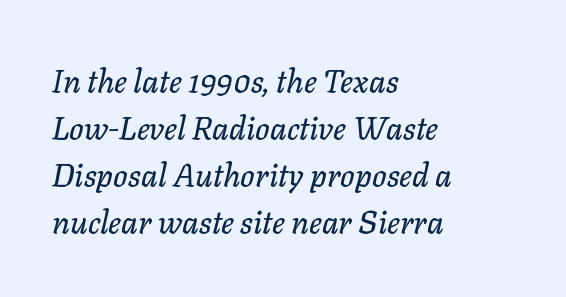
Here the glyphs are tracked normally, forming tight word shapes. The glyphs are unaccompanied by any horizontal stroke below them. The specimen reads as italic at a glance. Do the characters align in a grid? No, the font is proportional. Reading down the block, your eye returns to a fixed left position each line.
